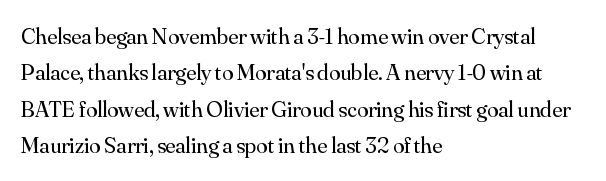
{"italic": "no", "bold": "no", "underline": "no", "align": "left", "line_spacing": "normal", "line_spacing_ratio": 1.58, "letter_spacing": "normal", "letter_spacing_em": 0.0, "glyph_px": 23}
